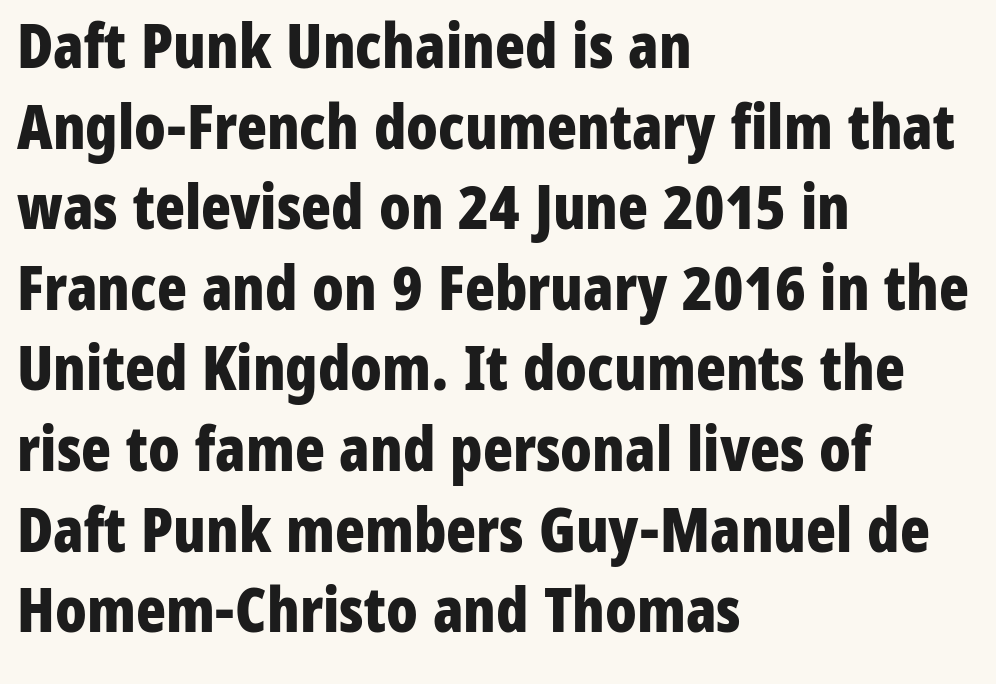
Does the type have serifs? No, each stem ends abruptly. Every stem runs plumb, perpendicular to the baseline. I'd describe the lettering as bold — thick and assertive. Teacher's note: observe the even left margin — that is flush-left alignment.
